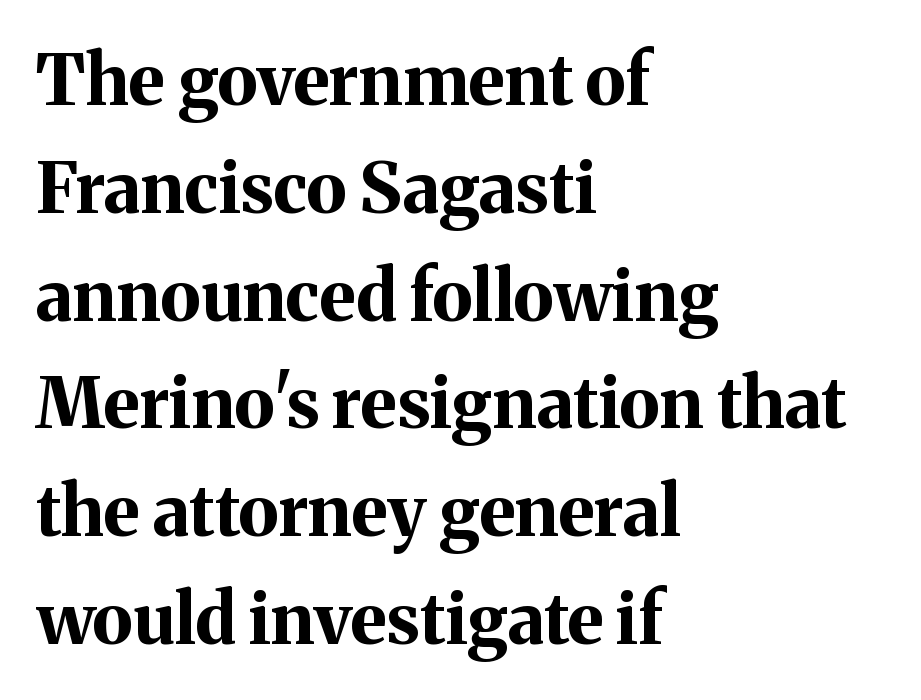
Q: Is the text bold? A: Yes.
Q: Is the text italic (slanted)? A: No, it is upright.
Q: Is the typeface a serif or a sans-serif typeface? A: Serif.
Q: Is the text underlined? A: No.
Q: How is the paragraph aligned? A: Left-aligned.
Q: Is the spacing between letters normal or unusually wide? A: Normal.
Q: Is the spacing between lines tight, normal or loose? A: Normal.
Q: Width (condensed, normal, or wide)? A: Normal.
Q: Stroke contrast? A: Medium.
Q: x-height? A: Medium.
Q: Monospaced? A: No.
